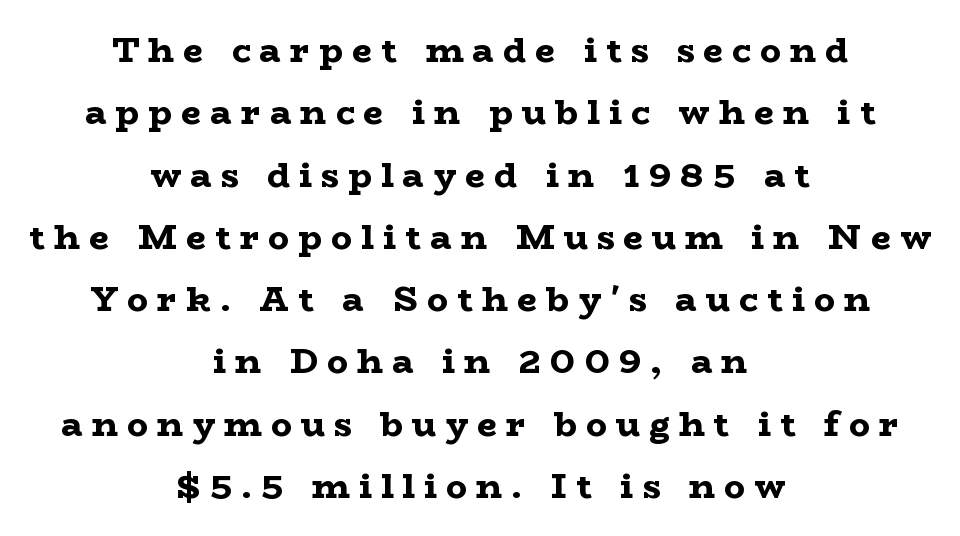
The image shows 35 px bold, wide serif type, upright; set centered, line spacing 1.78x, unusually wide letter spacing (+0.26 em), not underlined; low stroke contrast and a medium x-height.
